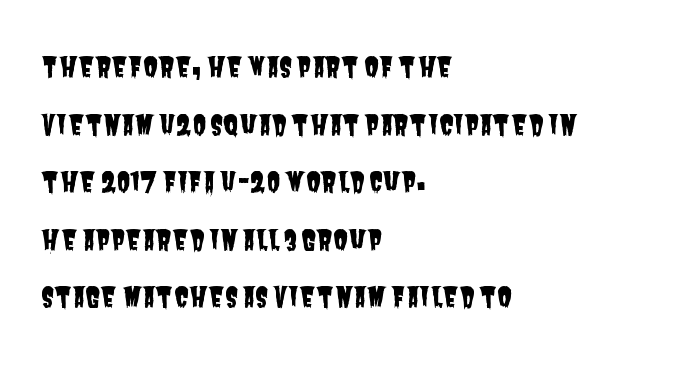
The image shows 27 px text type; set left-aligned, loose line spacing (2.13x), normal letter spacing, not underlined.
